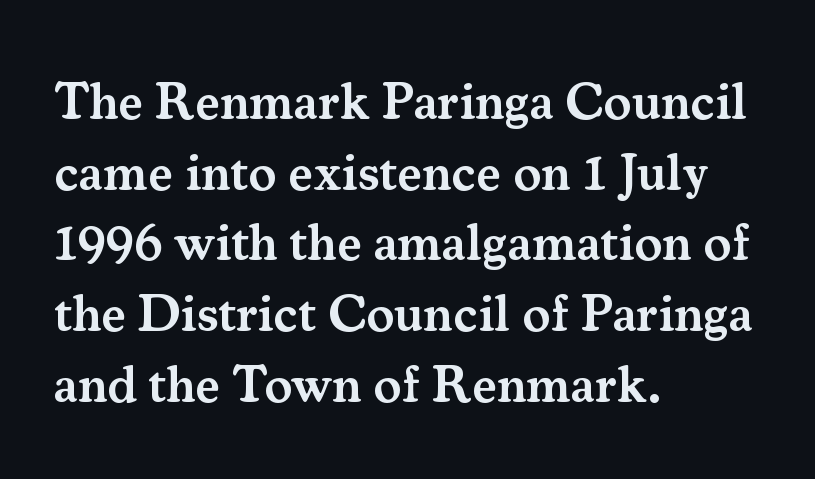
Evenly set lines give the paragraph a standard silhouette. Check under the words: just untouched page. The rendering shows small feet on the letterforms — a serif design. The letters are semibold — heavier than regular but short of a full bold. Spacing verdict: proportional, widths tailored to each character.
